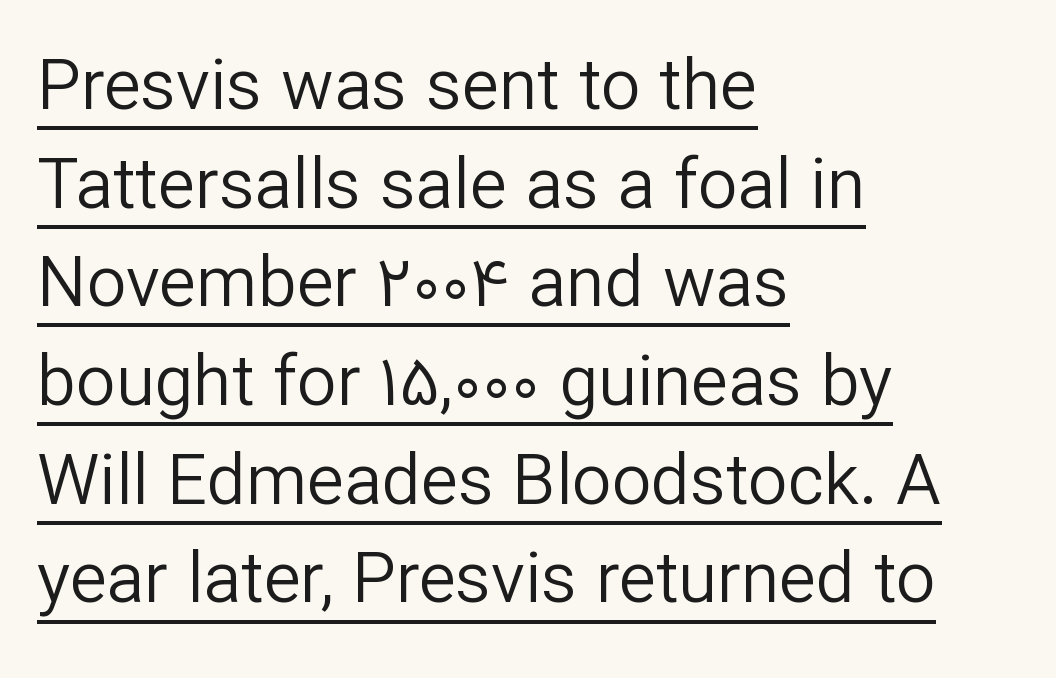
Q: Is the text bold? A: No.
Q: Is the text italic (slanted)? A: No, it is upright.
Q: Is the typeface a serif or a sans-serif typeface? A: Sans-serif.
Q: Is the text underlined? A: Yes.
Q: How is the paragraph aligned? A: Left-aligned.
Q: Is the spacing between letters normal or unusually wide? A: Normal.
Q: Is the spacing between lines tight, normal or loose? A: Normal.
Q: Width (condensed, normal, or wide)? A: Normal.
Q: Stroke contrast? A: Low.
Q: x-height? A: Medium.
Q: Monospaced? A: No.
